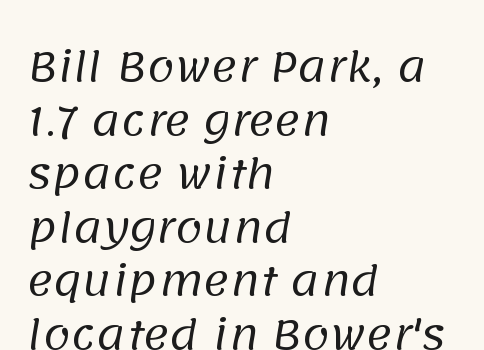
The image shows 40 px regular-weight sans-serif type; set left-aligned, normal line spacing (1.34x), normal letter spacing, not underlined; low stroke contrast and a large x-height.
